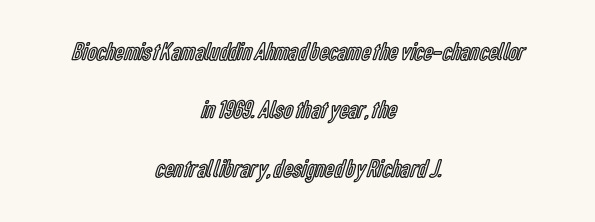
{"underline": "no", "align": "center", "line_spacing": "loose", "line_spacing_ratio": 2.25, "letter_spacing": "normal", "letter_spacing_em": 0.0, "glyph_px": 26}
